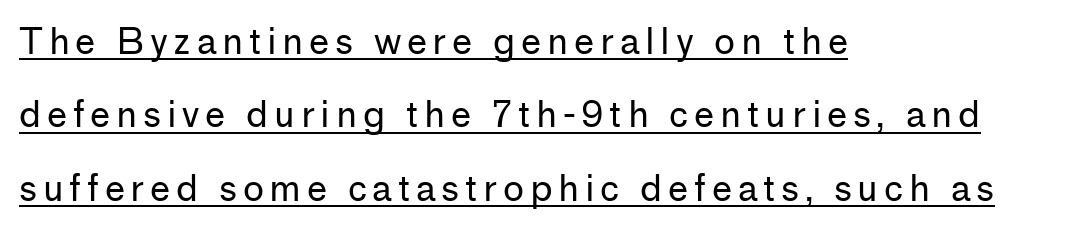
{"serif": "no", "italic": "no", "bold": "no", "weight": "regular", "width": "normal", "stroke_contrast": "low", "x_height": "medium", "monospaced": "no", "underline": "yes", "align": "left", "line_spacing": "loose", "line_spacing_ratio": 2.04, "glyph_px": 36}
